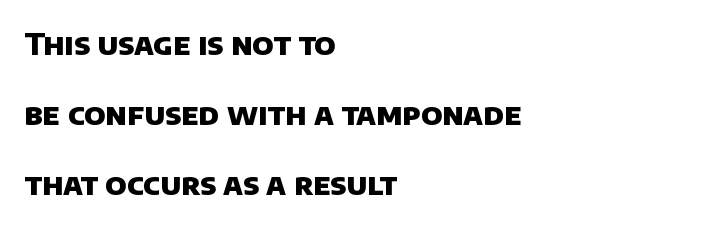
Q: Is the text bold? A: Yes.
Q: Is the typeface a serif or a sans-serif typeface? A: Sans-serif.
Q: Is the text underlined? A: No.
Q: How is the paragraph aligned? A: Left-aligned.
Q: Is the spacing between letters normal or unusually wide? A: Normal.
Q: Is the spacing between lines tight, normal or loose? A: Loose.
Q: Width (condensed, normal, or wide)? A: Normal.
Q: Stroke contrast? A: Low.
Q: x-height? A: Large.
Q: Monospaced? A: No.
